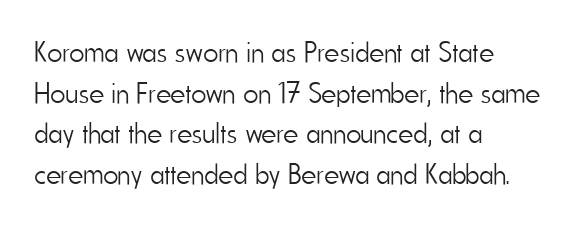
The image shows 29 px light, condensed sans-serif type, upright; set left-aligned, normal line spacing (1.4x), normal letter spacing, not underlined; low stroke contrast and a small x-height.
